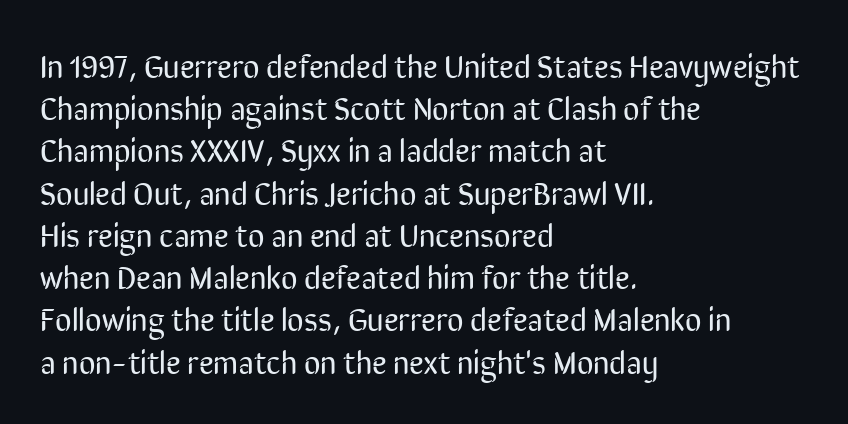
Q: Is the text bold? A: No.
Q: Is the text italic (slanted)? A: No, it is upright.
Q: Is the typeface a serif or a sans-serif typeface? A: Sans-serif.
Q: Is the text underlined? A: No.
Q: How is the paragraph aligned? A: Left-aligned.
Q: Is the spacing between letters normal or unusually wide? A: Normal.
Q: Is the spacing between lines tight, normal or loose? A: Normal.
Q: Width (condensed, normal, or wide)? A: Condensed.
Q: Stroke contrast? A: Low.
Q: x-height? A: Medium.
Q: Monospaced? A: No.
